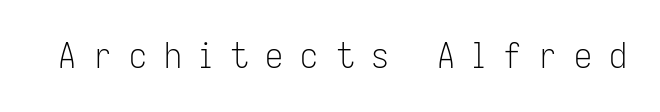
The image shows 36 px light, condensed sans-serif type, upright; set unusually wide letter spacing (+0.48 em), not underlined; low stroke contrast and a medium x-height.
